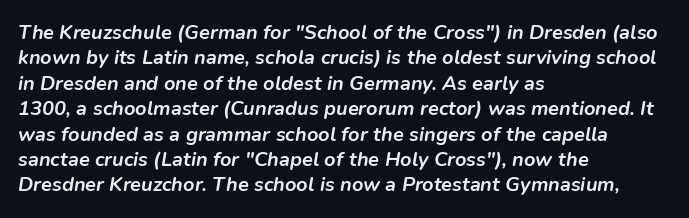
Weight: bold. The paragraph shown leans on its left margin. Descender tails drop into unmarked territory. Every character sits at an angle, as italics do.
